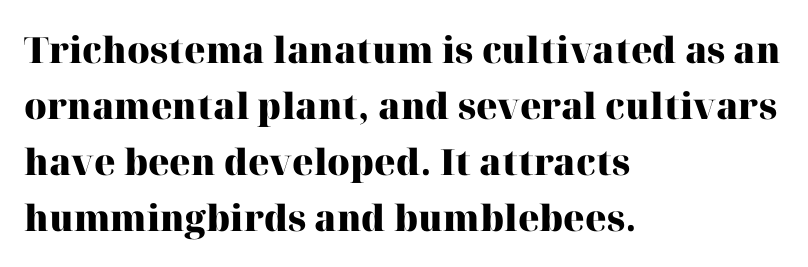
{"serif": "yes", "italic": "no", "bold": "yes", "weight": "heavy", "width": "normal", "stroke_contrast": "high", "x_height": "medium", "monospaced": "no", "underline": "no", "align": "left", "line_spacing": "normal", "line_spacing_ratio": 1.56, "letter_spacing": "normal", "letter_spacing_em": 0.0, "glyph_px": 36}
